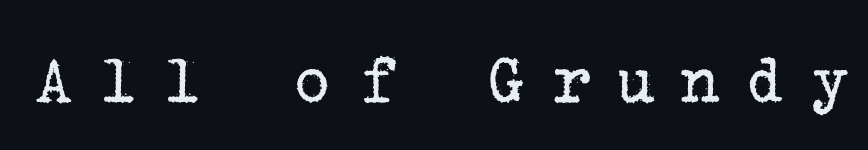
{"serif": "yes", "italic": "no", "bold": "no", "weight": "regular", "width": "normal", "stroke_contrast": "low", "x_height": "medium", "underline": "no", "letter_spacing": "wide", "letter_spacing_em": 0.35, "glyph_px": 73}
